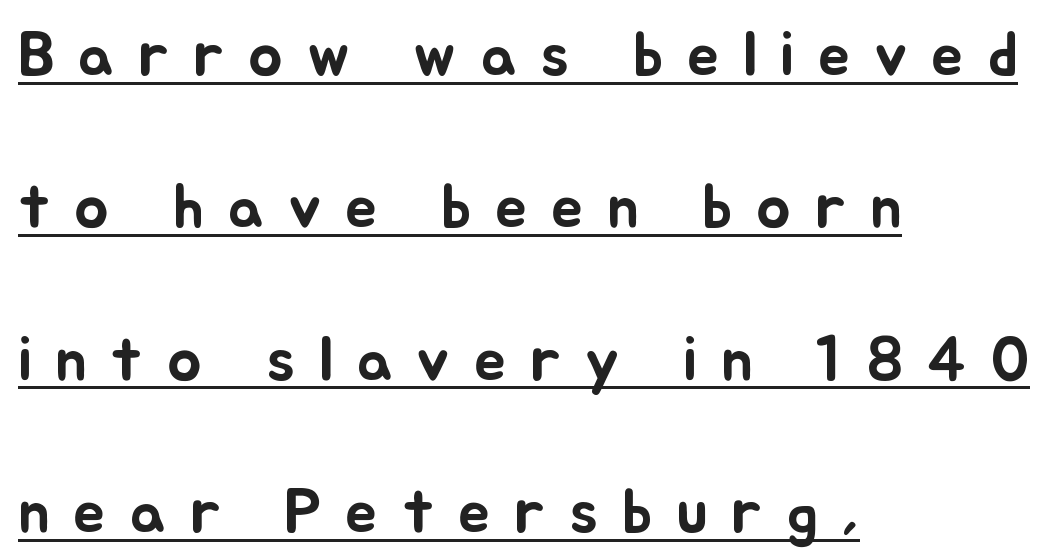
The image shows 64 px text type, upright; set left-aligned, loose line spacing (2.38x), unusually wide letter spacing (+0.37 em), underlined; low stroke contrast and a small x-height.
